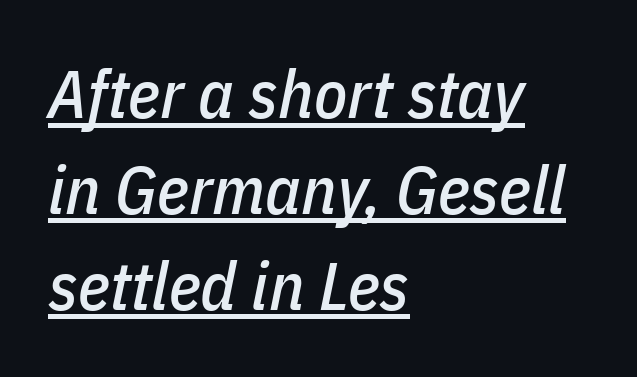
In terms of posture, this sample is oblique. Here the glyphs are tracked normally, forming tight word shapes. You could not count columns in this text — the font is proportionally spaced. Line beginnings align vertically; line endings do not. These characters rest on top of a visible drawn line. One glance says typical: line gaps are just what's usual.
